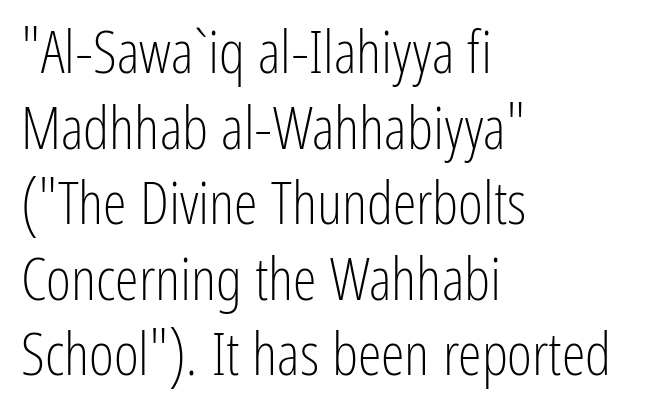
Q: Is the text bold? A: No.
Q: Is the text italic (slanted)? A: No, it is upright.
Q: Is the typeface a serif or a sans-serif typeface? A: Sans-serif.
Q: Is the text underlined? A: No.
Q: How is the paragraph aligned? A: Left-aligned.
Q: Is the spacing between letters normal or unusually wide? A: Normal.
Q: Is the spacing between lines tight, normal or loose? A: Normal.
Q: Width (condensed, normal, or wide)? A: Condensed.
Q: Stroke contrast? A: Low.
Q: x-height? A: Medium.
Q: Monospaced? A: No.
